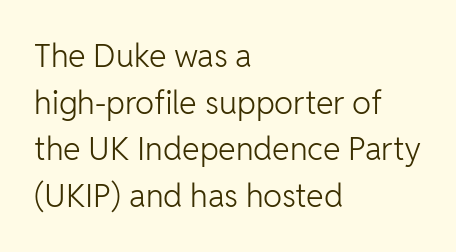
Q: Is the text bold? A: No.
Q: Is the text italic (slanted)? A: No, it is upright.
Q: Is the typeface a serif or a sans-serif typeface? A: Sans-serif.
Q: Is the text underlined? A: No.
Q: How is the paragraph aligned? A: Left-aligned.
Q: Is the spacing between letters normal or unusually wide? A: Normal.
Q: Is the spacing between lines tight, normal or loose? A: Normal.
Q: Width (condensed, normal, or wide)? A: Normal.
Q: Stroke contrast? A: Low.
Q: x-height? A: Medium.
Q: Monospaced? A: No.
